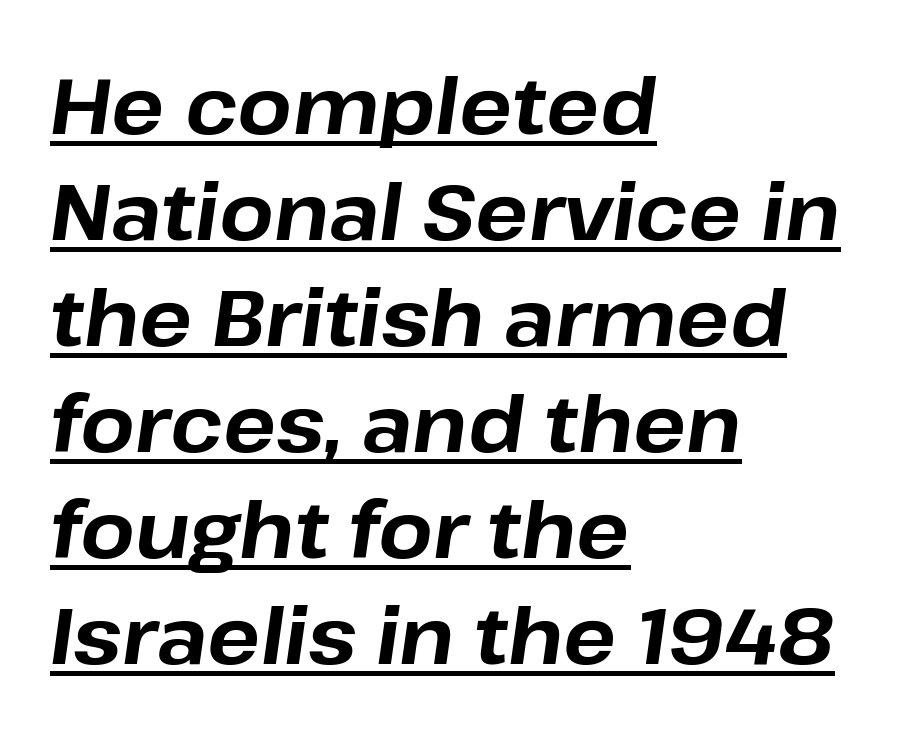
{"italic": "yes", "lean": "right", "slant_degrees": 8, "bold": "yes", "weight": "bold", "width": "normal", "stroke_contrast": "low", "x_height": "medium", "monospaced": "no", "underline": "yes", "align": "left", "line_spacing": "normal", "line_spacing_ratio": 1.36, "letter_spacing": "normal", "letter_spacing_em": 0.0, "glyph_px": 78}
